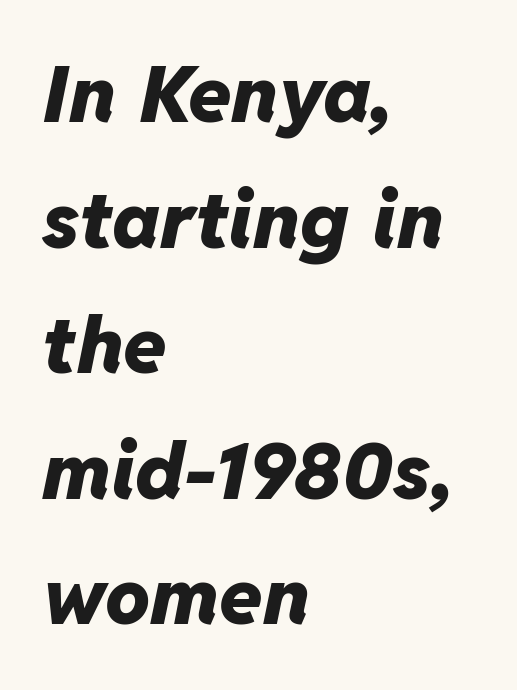
Q: Is the text bold? A: Yes.
Q: Is the text italic (slanted)? A: Yes, it leans right by about 11 degrees.
Q: Is the text underlined? A: No.
Q: How is the paragraph aligned? A: Left-aligned.
Q: Is the spacing between letters normal or unusually wide? A: Normal.
Q: Is the spacing between lines tight, normal or loose? A: Normal.
Q: Width (condensed, normal, or wide)? A: Normal.
Q: Stroke contrast? A: Low.
Q: x-height? A: Medium.
Q: Monospaced? A: No.
